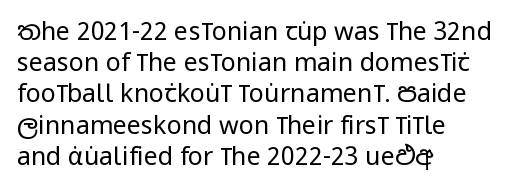
The image shows 25 px text type, upright; set left-aligned, normal line spacing (1.25x), normal letter spacing, not underlined.
